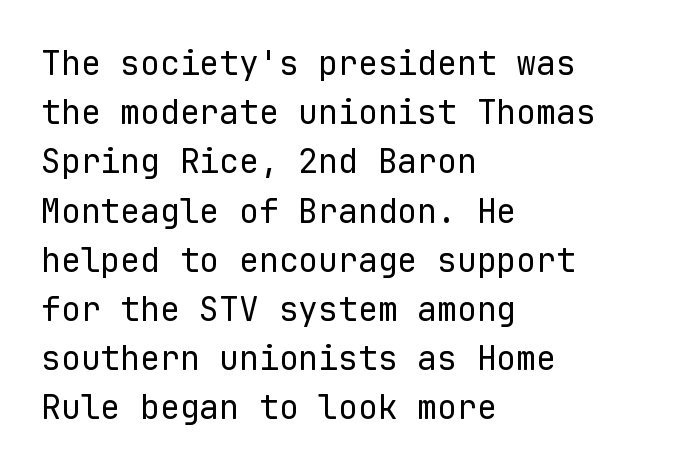
Q: Is the text bold? A: No.
Q: Is the text italic (slanted)? A: No, it is upright.
Q: Is the typeface a serif or a sans-serif typeface? A: Sans-serif.
Q: Is the text underlined? A: No.
Q: How is the paragraph aligned? A: Left-aligned.
Q: Is the spacing between letters normal or unusually wide? A: Normal.
Q: Is the spacing between lines tight, normal or loose? A: Normal.
Q: Width (condensed, normal, or wide)? A: Normal.
Q: Stroke contrast? A: Low.
Q: x-height? A: Medium.
Q: Monospaced? A: Yes.
